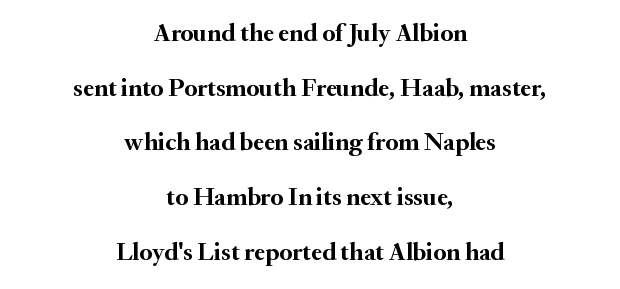
Q: Is the text bold? A: Yes.
Q: Is the text italic (slanted)? A: No, it is upright.
Q: Is the text underlined? A: No.
Q: How is the paragraph aligned? A: Centered.
Q: Is the spacing between letters normal or unusually wide? A: Normal.
Q: Is the spacing between lines tight, normal or loose? A: Loose.
